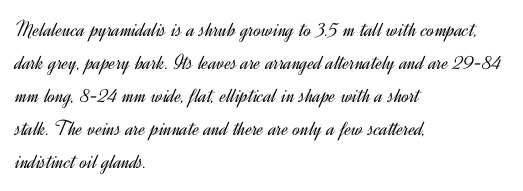
{"bold": "no", "underline": "no", "align": "left", "line_spacing": "normal", "line_spacing_ratio": 1.5, "letter_spacing": "normal", "letter_spacing_em": 0.0, "glyph_px": 22}
